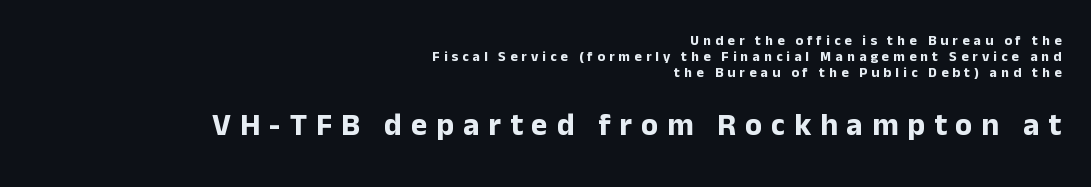
The image shows 31 px bold sans-serif type, upright; set right-aligned, tight line spacing (1.14x), unusually wide letter spacing (+0.29 em), not underlined; the second (bottom) block is 2.21x larger; low stroke contrast and a medium x-height.
